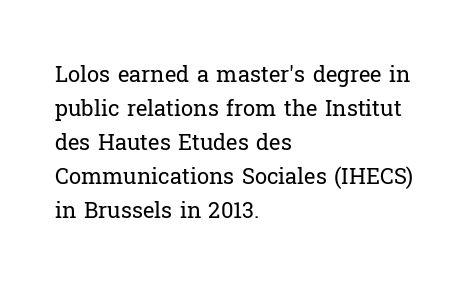
The image shows 22 px text type, upright; set left-aligned, normal line spacing (1.55x), normal letter spacing, not underlined.
